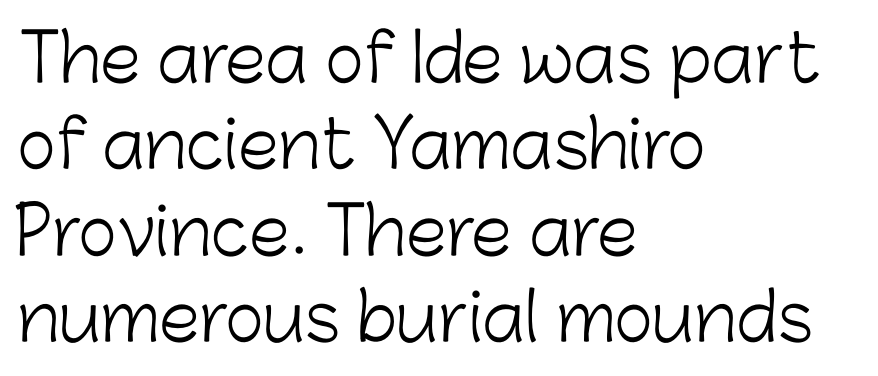
Q: Is the text bold? A: No.
Q: Is the text italic (slanted)? A: No, it is upright.
Q: Is the typeface a serif or a sans-serif typeface? A: Sans-serif.
Q: Is the text underlined? A: No.
Q: How is the paragraph aligned? A: Left-aligned.
Q: Is the spacing between letters normal or unusually wide? A: Normal.
Q: Is the spacing between lines tight, normal or loose? A: Normal.
Q: Width (condensed, normal, or wide)? A: Normal.
Q: Stroke contrast? A: Low.
Q: x-height? A: Medium.
Q: Monospaced? A: No.
